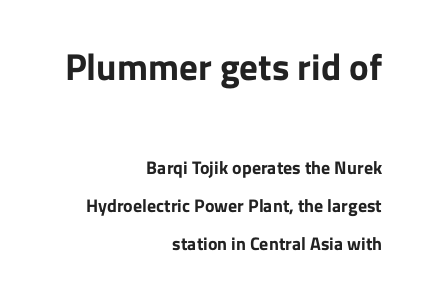
{"serif": "no", "italic": "no", "bold": "yes", "weight": "bold", "width": "normal", "stroke_contrast": "low", "x_height": "medium", "monospaced": "no", "underline": "no", "align": "right", "line_spacing": "loose", "line_spacing_ratio": 2.1, "letter_spacing": "normal", "letter_spacing_em": 0.0, "larger_block": "first", "size_ratio": 2.06, "glyph_px": 37}
